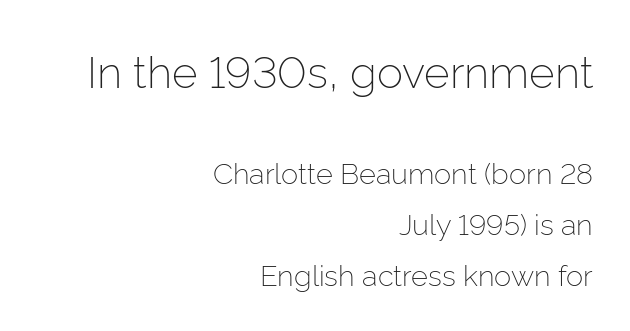
The image shows 44 px light sans-serif type, upright; set right-aligned, line spacing 1.76x, normal letter spacing, not underlined; the first (top) block is 1.52x larger; low stroke contrast and a medium x-height.
